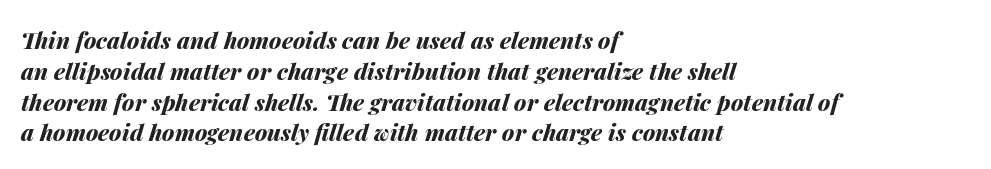
{"italic": "yes", "lean": "right", "slant_degrees": 14, "bold": "yes", "underline": "no", "align": "left", "line_spacing": "normal", "line_spacing_ratio": 1.34, "letter_spacing": "normal", "letter_spacing_em": 0.0, "glyph_px": 23}
